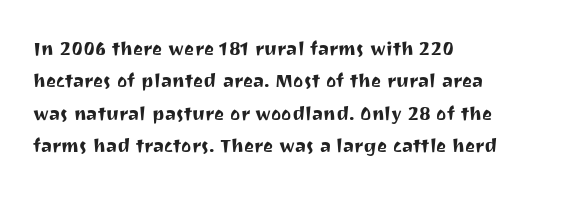
Q: Is the text italic (slanted)? A: No, it is upright.
Q: Is the text underlined? A: No.
Q: How is the paragraph aligned? A: Left-aligned.
Q: Is the spacing between letters normal or unusually wide? A: Normal.
Q: Is the spacing between lines tight, normal or loose? A: Normal.
